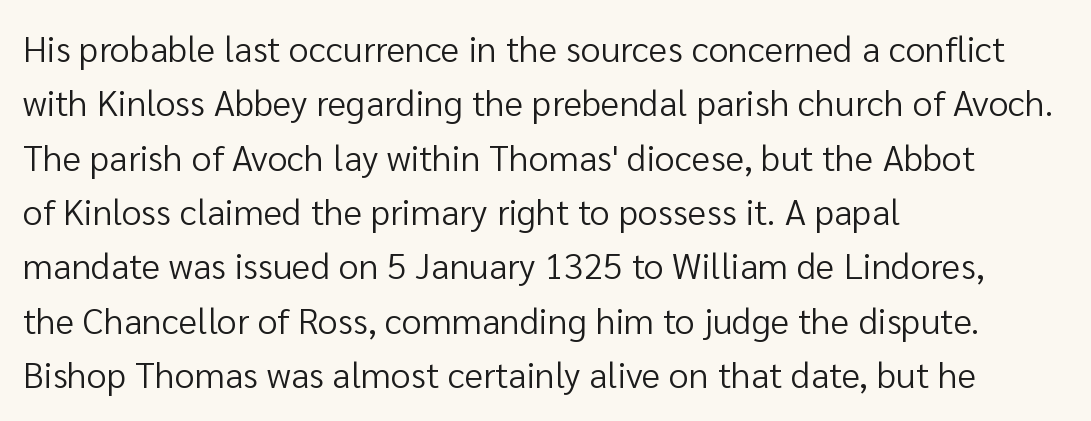
{"serif": "no", "italic": "no", "bold": "no", "weight": "regular", "width": "normal", "stroke_contrast": "low", "x_height": "medium", "monospaced": "no", "underline": "no", "align": "left", "line_spacing": "normal", "line_spacing_ratio": 1.51, "letter_spacing": "normal", "letter_spacing_em": 0.0, "glyph_px": 36}
